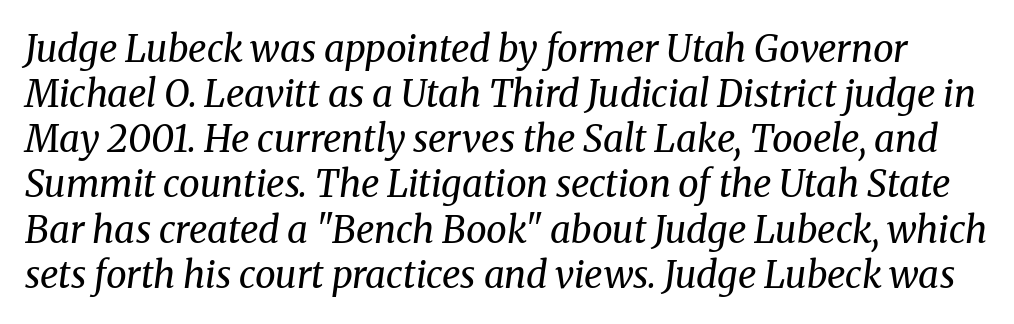
The image shows 37 px regular-weight serif type, italic (leaning right); set line spacing 1.22x, normal letter spacing, not underlined; medium stroke contrast and a medium x-height.
